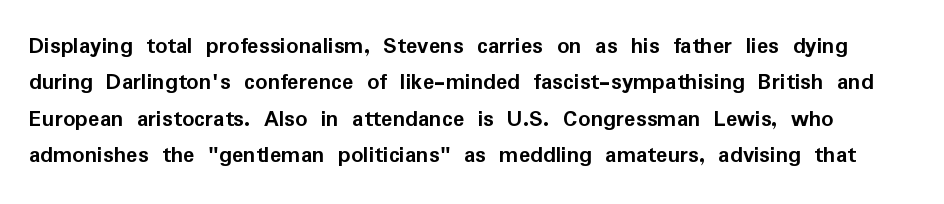
The rows are spaced the way most documents space them. Descenders hang freely into open space. Characters follow at the spacing the type designer built in. Heft: maximum for text — a bold. In terms of posture, this sample is upright.
